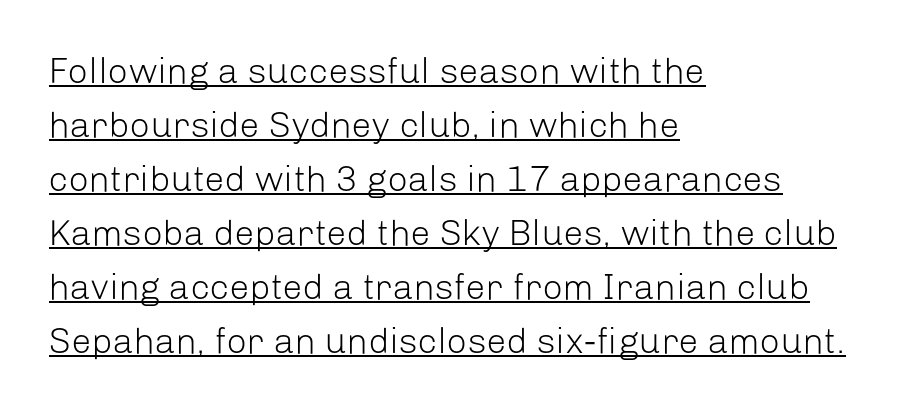
Words appear dense and cohesive because spacing is normal. These lines are rendered in a variable-pitch font. Glance below the letters and you will spot a drawn line. Characters remain perfectly vertical along every line.
